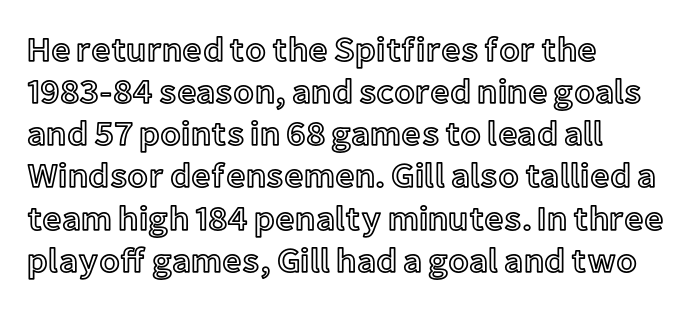
The image shows 34 px text type, upright; set left-aligned, line spacing 1.24x, normal letter spacing, not underlined; a medium x-height.
